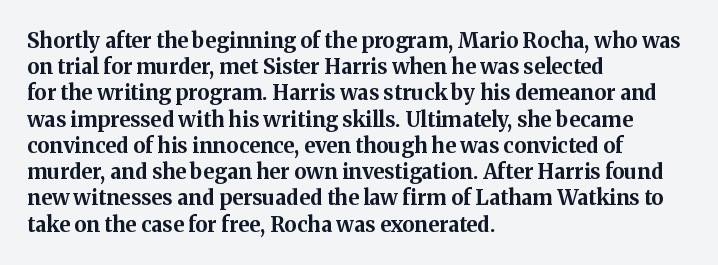
{"italic": "no", "bold": "yes", "underline": "no", "align": "left", "line_spacing": "normal", "line_spacing_ratio": 1.25, "letter_spacing": "normal", "letter_spacing_em": 0.0, "glyph_px": 21}
